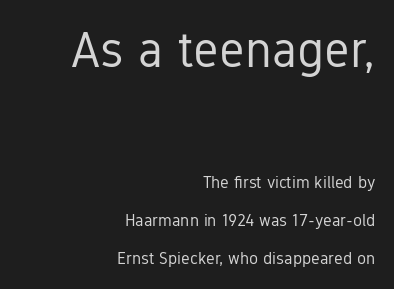
Q: Is the text bold? A: No.
Q: Is the text italic (slanted)? A: No, it is upright.
Q: Is the typeface a serif or a sans-serif typeface? A: Sans-serif.
Q: Is the text underlined? A: No.
Q: How is the paragraph aligned? A: Right-aligned.
Q: Is the spacing between letters normal or unusually wide? A: Normal.
Q: Is the spacing between lines tight, normal or loose? A: Loose.
Q: Which block of text is set in a larger size, the first (top) or the second (bottom)? A: The first (top) one.
Q: Width (condensed, normal, or wide)? A: Condensed.
Q: Stroke contrast? A: Low.
Q: x-height? A: Medium.
Q: Monospaced? A: No.
